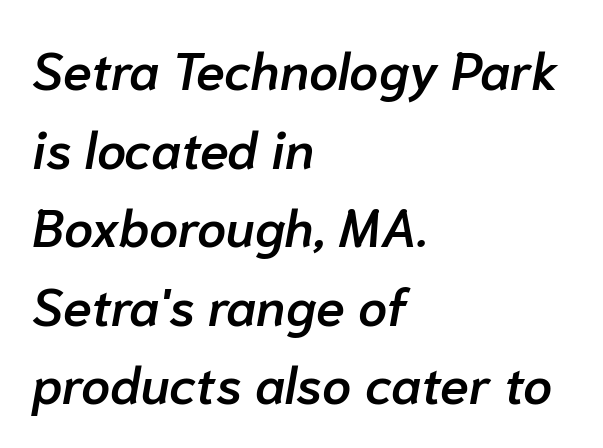
Q: Is the text bold? A: Semi-bold.
Q: Is the text italic (slanted)? A: Yes, it leans right by about 10 degrees.
Q: Is the text underlined? A: No.
Q: How is the paragraph aligned? A: Left-aligned.
Q: Is the spacing between letters normal or unusually wide? A: Normal.
Q: Is the spacing between lines tight, normal or loose? A: Normal.
Q: Width (condensed, normal, or wide)? A: Normal.
Q: Stroke contrast? A: Low.
Q: x-height? A: Medium.
Q: Monospaced? A: No.
